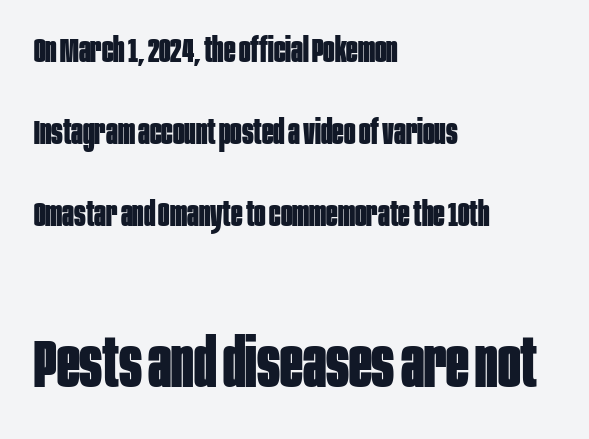
{"serif": "no", "italic": "no", "bold": "yes", "weight": "bold", "width": "condensed", "stroke_contrast": "low", "x_height": "large", "monospaced": "no", "underline": "no", "align": "left", "line_spacing": "loose", "line_spacing_ratio": 2.41, "letter_spacing": "normal", "letter_spacing_em": 0.0, "larger_block": "second", "size_ratio": 1.97, "glyph_px": 67}
